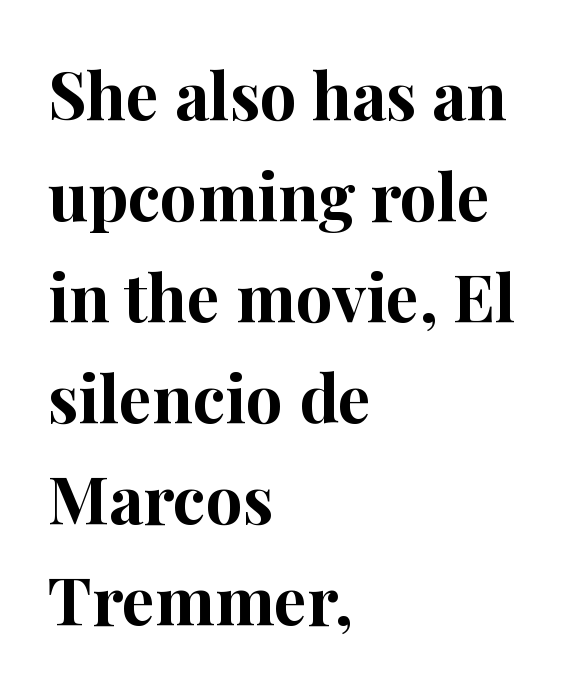
A roman cut, with each character standing at attention. The space directly below the letters is spotless. Do the characters align in a grid? No, the font is proportional. In CSS terms this would be text-align: left.
